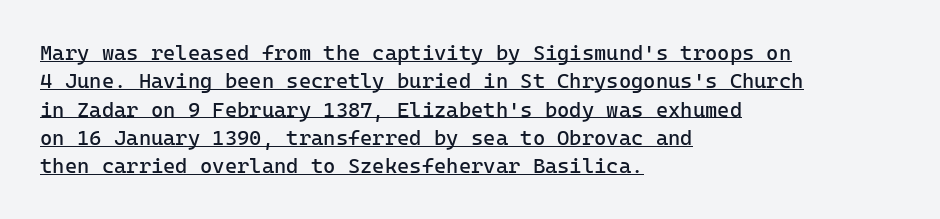
These lines keep a tight, regular rhythm from letter to letter. The lettering stays uniformly vertical, giving the passage a roman look. Successive baselines arrive at the customary interval. These glyphs show unthickened strokes, regular width or finer. Compared with undecorated copy, this sample adds a rule below the words.
